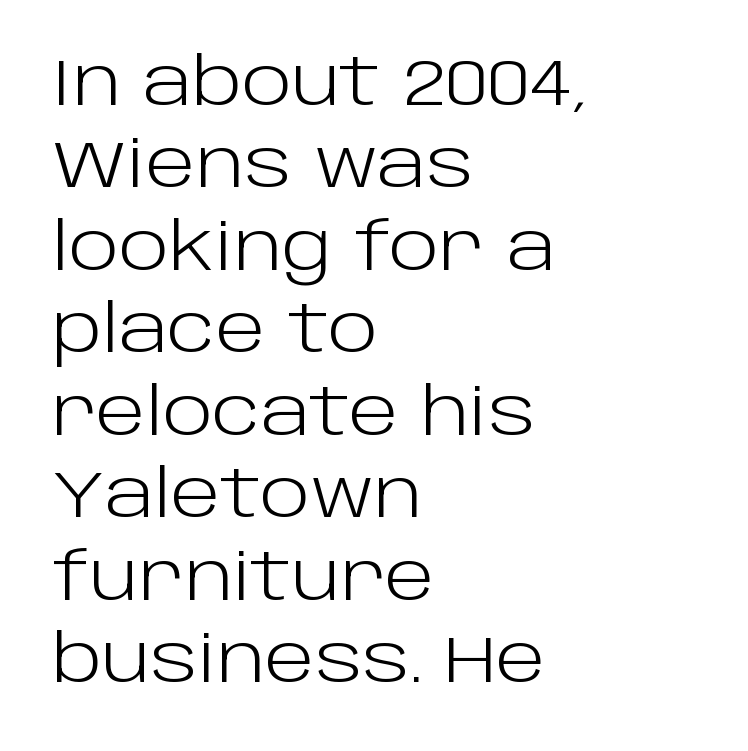
{"serif": "no", "italic": "no", "bold": "no", "weight": "light", "width": "normal", "stroke_contrast": "low", "x_height": "large", "monospaced": "no", "underline": "no", "align": "left", "line_spacing": "normal", "line_spacing_ratio": 1.25, "letter_spacing": "normal", "letter_spacing_em": 0.0, "glyph_px": 66}
